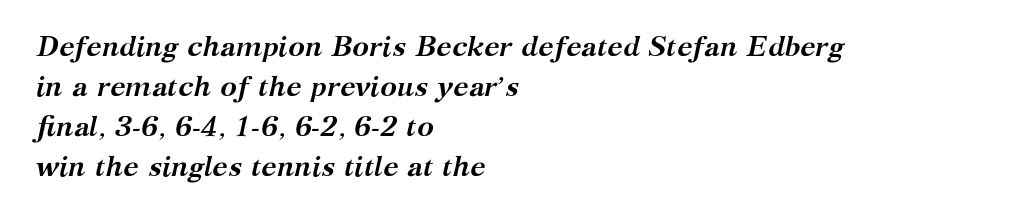
The type is set solid horizontally, with unmodified tracking. Is the type slanted? Yes — the strokes lean at a clear angle. Caption: bold face, heavy strokes. The ragged edge is on the right, which tells us the setting is flush left. Stroke terminals: seriffed.
